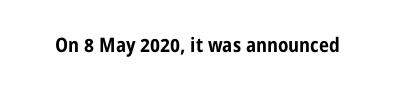
The rendering keeps characters at their native spacing. Underlining? Definitely not there. Nope, not italic — everything's standing straight. Set as a true bold cut, around the 700 mark.
